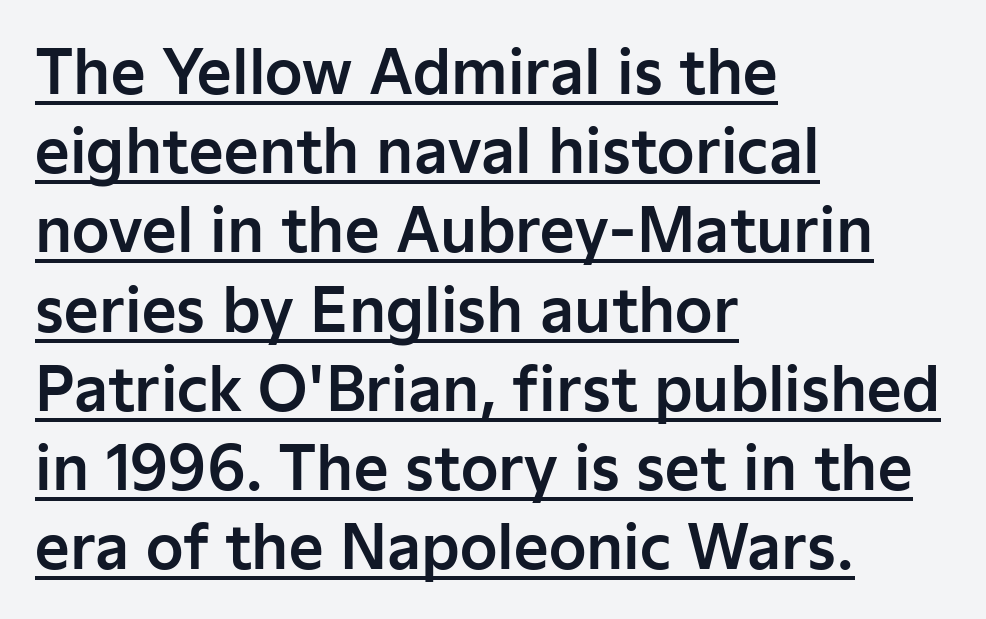
Q: Is the text italic (slanted)? A: No, it is upright.
Q: Is the typeface a serif or a sans-serif typeface? A: Sans-serif.
Q: Is the text underlined? A: Yes.
Q: How is the paragraph aligned? A: Left-aligned.
Q: Is the spacing between letters normal or unusually wide? A: Normal.
Q: Is the spacing between lines tight, normal or loose? A: Normal.
Q: Width (condensed, normal, or wide)? A: Normal.
Q: Stroke contrast? A: Low.
Q: x-height? A: Medium.
Q: Monospaced? A: No.
